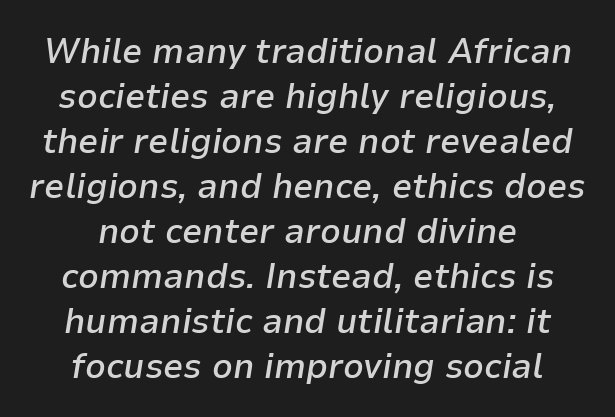
The image shows 36 px semibold type, italic (leaning right); set centered, normal line spacing (1.25x), normal letter spacing, not underlined; low stroke contrast and a medium x-height.
